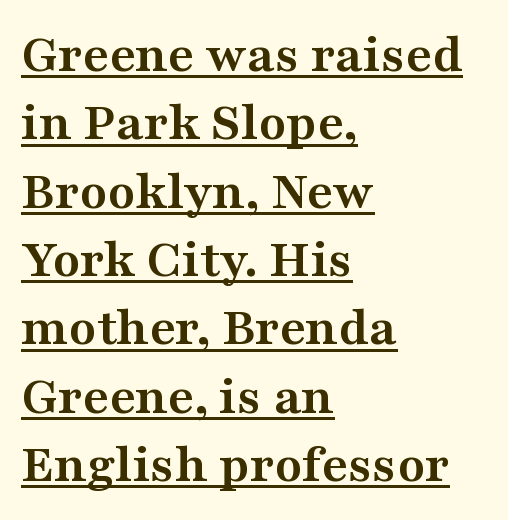
Q: Is the text bold? A: Yes.
Q: Is the text italic (slanted)? A: No, it is upright.
Q: Is the typeface a serif or a sans-serif typeface? A: Serif.
Q: Is the text underlined? A: Yes.
Q: How is the paragraph aligned? A: Left-aligned.
Q: Is the spacing between letters normal or unusually wide? A: Normal.
Q: Width (condensed, normal, or wide)? A: Wide.
Q: Stroke contrast? A: Medium.
Q: x-height? A: Medium.
Q: Monospaced? A: No.
